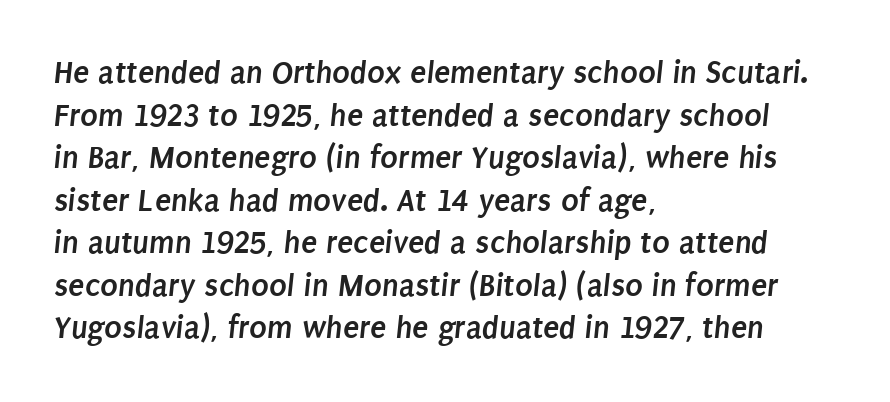
Q: Is the text bold? A: Yes.
Q: Is the typeface a serif or a sans-serif typeface? A: Sans-serif.
Q: Is the text underlined? A: No.
Q: How is the paragraph aligned? A: Left-aligned.
Q: Is the spacing between letters normal or unusually wide? A: Normal.
Q: Is the spacing between lines tight, normal or loose? A: Normal.
Q: Width (condensed, normal, or wide)? A: Condensed.
Q: Stroke contrast? A: Low.
Q: x-height? A: Large.
Q: Monospaced? A: No.
